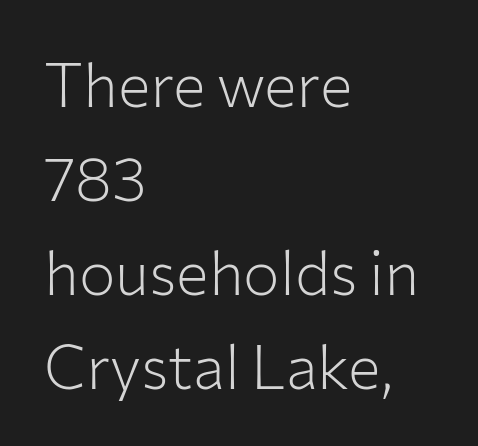
{"serif": "no", "italic": "no", "bold": "no", "weight": "light", "width": "normal", "stroke_contrast": "low", "x_height": "medium", "monospaced": "no", "underline": "no", "align": "left", "line_spacing": "normal", "line_spacing_ratio": 1.54, "letter_spacing": "normal", "letter_spacing_em": 0.0, "glyph_px": 61}
